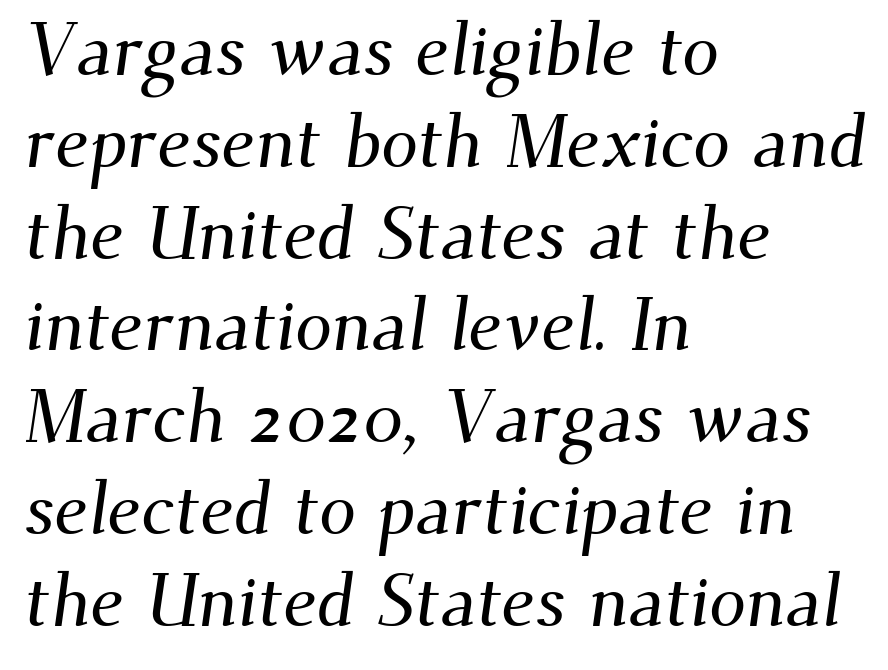
Q: Is the typeface a serif or a sans-serif typeface? A: Serif.
Q: Is the text underlined? A: No.
Q: How is the paragraph aligned? A: Left-aligned.
Q: Is the spacing between letters normal or unusually wide? A: Normal.
Q: Width (condensed, normal, or wide)? A: Normal.
Q: Stroke contrast? A: Medium.
Q: x-height? A: Small.
Q: Monospaced? A: No.
